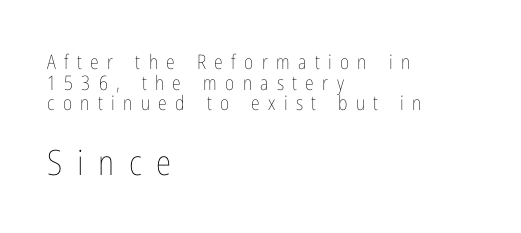
Where is the straight margin? On the left. Two sizes are in play, and the larger belongs to the second block. The zone under the glyphs is completely vacant. Style check: upright. Here the glyphs are tracked loosely, breaking word shapes into spaced letters.
